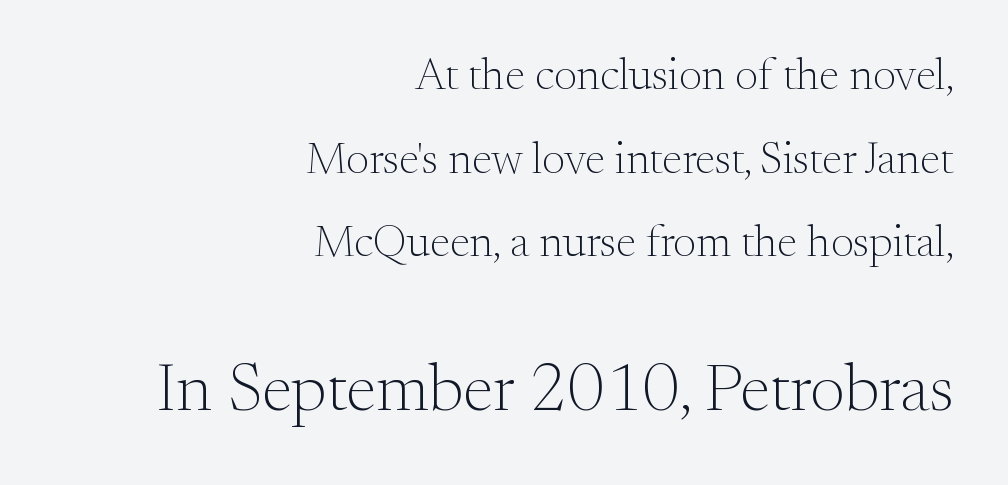
{"serif": "yes", "italic": "no", "bold": "no", "weight": "light", "width": "normal", "stroke_contrast": "medium", "x_height": "small", "monospaced": "no", "underline": "no", "align": "right", "line_spacing_ratio": 1.86, "letter_spacing": "normal", "letter_spacing_em": 0.0, "larger_block": "second", "size_ratio": 1.51, "glyph_px": 68}
